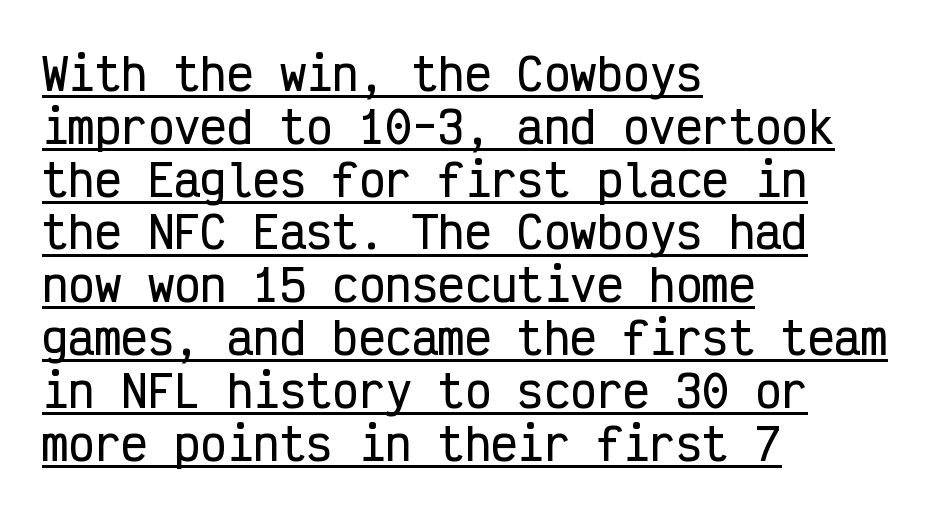
{"serif": "no", "italic": "no", "width": "condensed", "stroke_contrast": "low", "x_height": "medium", "monospaced": "yes", "underline": "yes", "align": "left", "line_spacing_ratio": 1.2, "letter_spacing": "normal", "letter_spacing_em": 0.0, "glyph_px": 44}
